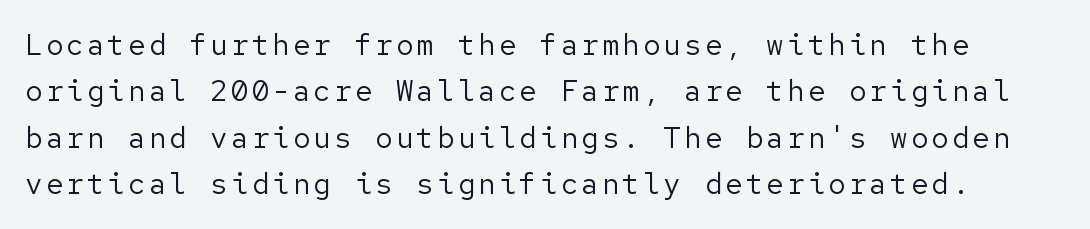
Q: Is the text bold? A: No.
Q: Is the text italic (slanted)? A: No, it is upright.
Q: Is the typeface a serif or a sans-serif typeface? A: Sans-serif.
Q: Is the text underlined? A: No.
Q: Is the spacing between lines tight, normal or loose? A: Normal.
Q: Width (condensed, normal, or wide)? A: Normal.
Q: Stroke contrast? A: Low.
Q: x-height? A: Medium.
